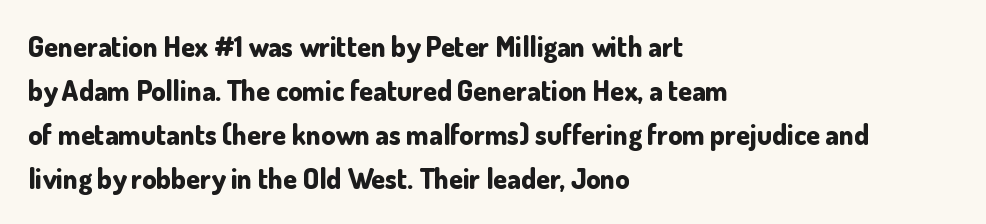
{"serif": "no", "italic": "no", "bold": "yes", "weight": "bold", "width": "normal", "stroke_contrast": "low", "x_height": "small", "monospaced": "no", "underline": "no", "align": "left", "line_spacing": "normal", "line_spacing_ratio": 1.57, "letter_spacing": "normal", "letter_spacing_em": 0.0, "glyph_px": 28}
